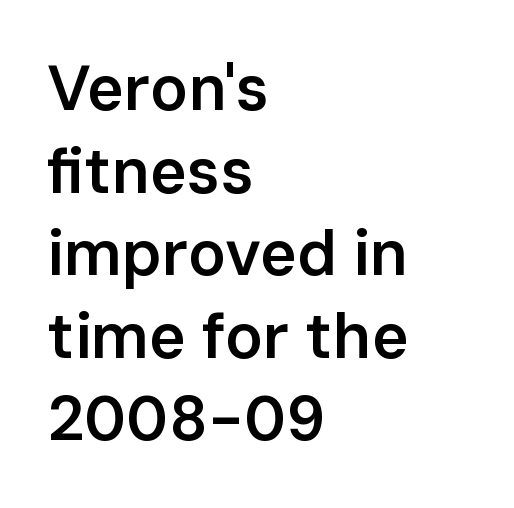
{"serif": "no", "italic": "no", "bold": "semi", "weight": "semibold", "width": "normal", "stroke_contrast": "low", "x_height": "medium", "monospaced": "no", "underline": "no", "align": "left", "line_spacing": "normal", "line_spacing_ratio": 1.31, "letter_spacing": "normal", "letter_spacing_em": 0.0, "glyph_px": 63}
